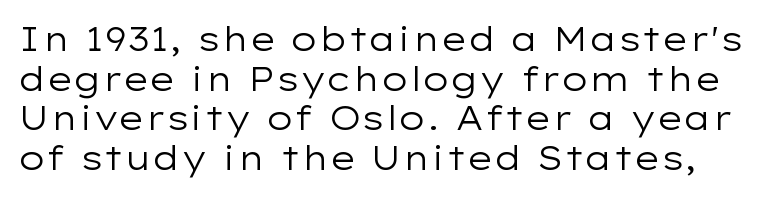
Q: Is the text bold? A: No.
Q: Is the text italic (slanted)? A: No, it is upright.
Q: Is the typeface a serif or a sans-serif typeface? A: Sans-serif.
Q: Is the text underlined? A: No.
Q: Is the spacing between letters normal or unusually wide? A: Normal.
Q: Width (condensed, normal, or wide)? A: Wide.
Q: Stroke contrast? A: Low.
Q: x-height? A: Medium.
Q: Monospaced? A: No.
